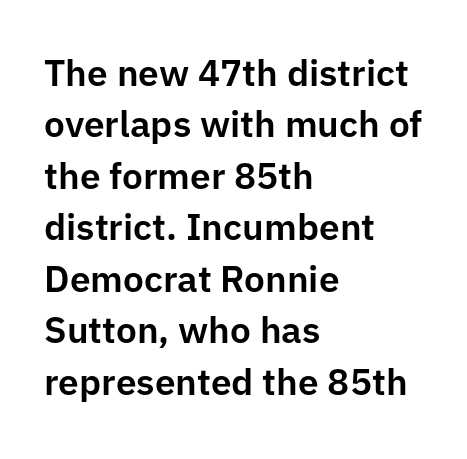
Honestly, the letter spacing is just normal — you wouldn't notice it. The specimen reads as upright at a glance. Beneath every word, the page is bare. Horizontally, the lines are justified to the leading edge only. The designer went with a sans here, leaving each stem footless. The passage shown is typed in a proportional face where columns would drift.
